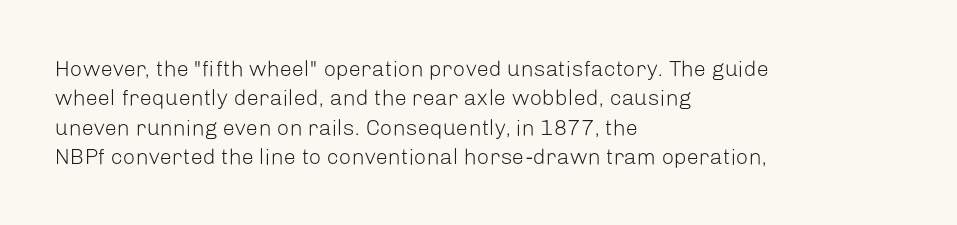
The image shows 22 px text type, upright; set left-aligned, normal line spacing (1.33x), normal letter spacing, not underlined.
